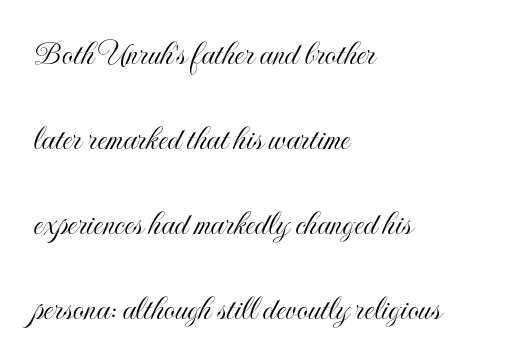
{"width": "condensed", "x_height": "small", "monospaced": "no", "underline": "no", "align": "left", "line_spacing": "loose", "line_spacing_ratio": 2.36, "letter_spacing": "normal", "letter_spacing_em": 0.0, "glyph_px": 36}
